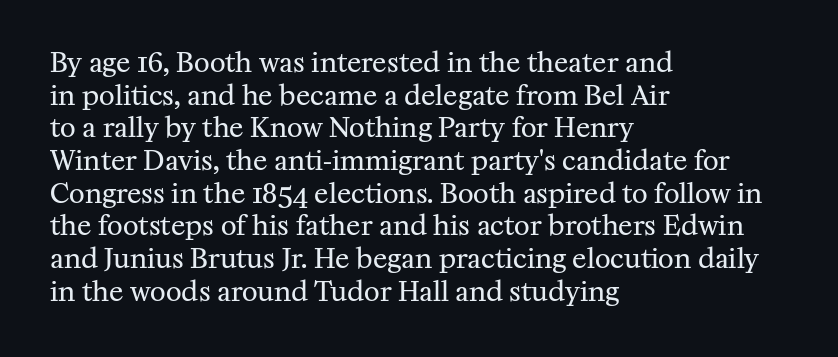
The image shows 27 px text type, upright; set left-aligned, line spacing 1.21x, normal letter spacing, not underlined.
